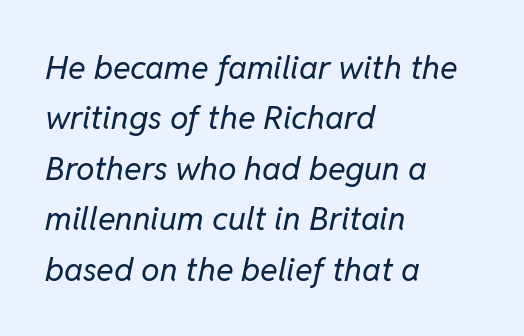
In terms of posture, this sample is oblique. Note the varied advance widths — an 'i' is clearly narrower than an 'm'. Left-aligned paragraph, ragged on the right. The letters look calm and open, with moderate or lighter stems. The passage shown has conventional tracking throughout. Rows of type keep a routine distance in the vertical direction.
